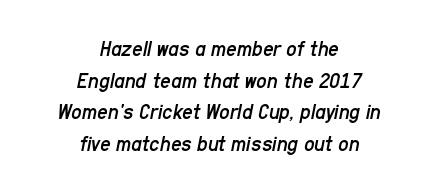
Q: Is the text bold? A: No.
Q: Is the text italic (slanted)? A: Yes, it leans right by about 11 degrees.
Q: Is the text underlined? A: No.
Q: How is the paragraph aligned? A: Centered.
Q: Is the spacing between letters normal or unusually wide? A: Normal.
Q: Is the spacing between lines tight, normal or loose? A: Normal.
